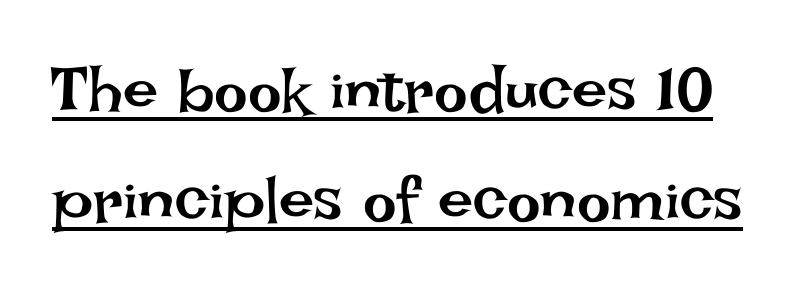
{"italic": "no", "bold": "no", "weight": "regular", "width": "normal", "stroke_contrast": "low", "x_height": "large", "monospaced": "no", "underline": "yes", "line_spacing_ratio": 1.74, "letter_spacing": "normal", "letter_spacing_em": 0.0, "glyph_px": 63}
